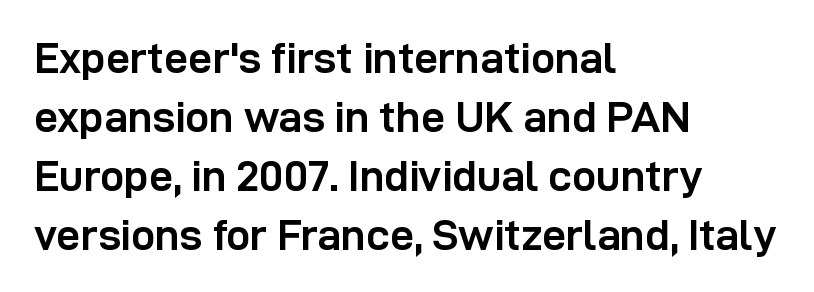
Q: Is the text bold? A: Yes.
Q: Is the text italic (slanted)? A: No, it is upright.
Q: Is the typeface a serif or a sans-serif typeface? A: Sans-serif.
Q: Is the text underlined? A: No.
Q: How is the paragraph aligned? A: Left-aligned.
Q: Is the spacing between letters normal or unusually wide? A: Normal.
Q: Is the spacing between lines tight, normal or loose? A: Normal.
Q: Width (condensed, normal, or wide)? A: Normal.
Q: Stroke contrast? A: Low.
Q: x-height? A: Medium.
Q: Monospaced? A: No.
